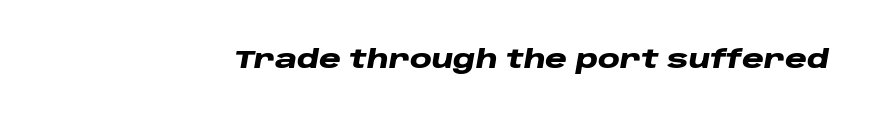
Q: Is the text bold? A: Yes.
Q: Is the text italic (slanted)? A: Yes, it leans right by about 10 degrees.
Q: Is the text underlined? A: No.
Q: Is the spacing between letters normal or unusually wide? A: Normal.
